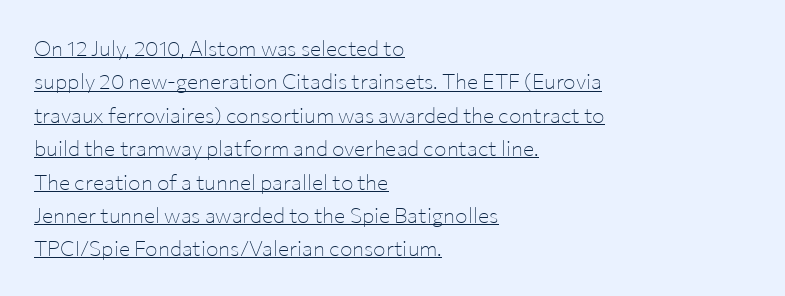
The image shows 21 px text type, upright; set left-aligned, normal line spacing (1.59x), normal letter spacing, underlined.
